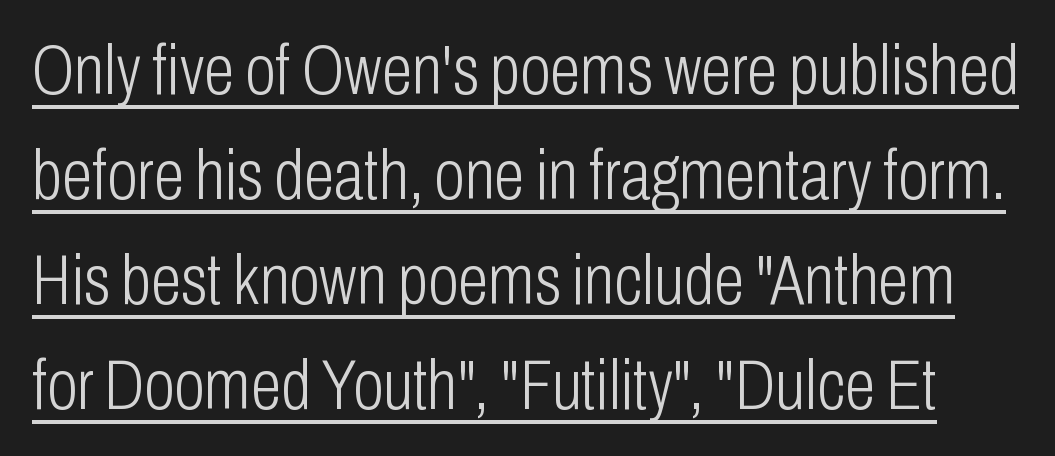
The image shows 70 px light, condensed sans-serif type, upright; set normal line spacing (1.5x), normal letter spacing, underlined; low stroke contrast and a medium x-height.
